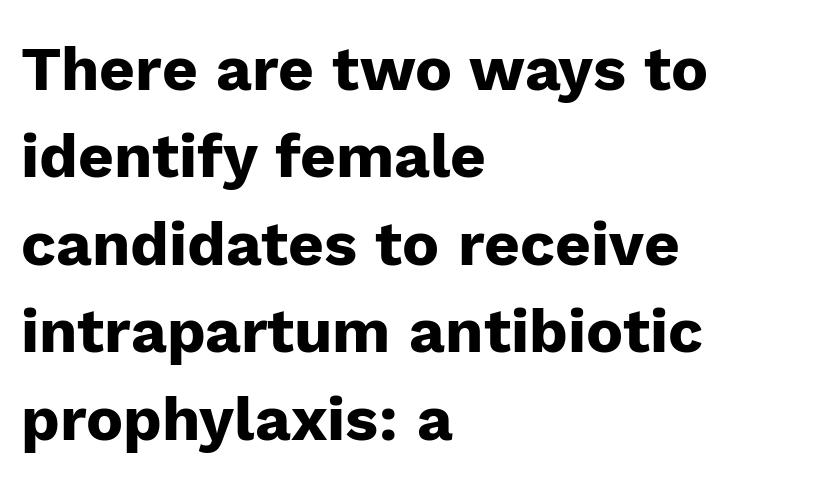
The image shows 62 px heavy sans-serif type, upright; set left-aligned, normal line spacing (1.41x), normal letter spacing, not underlined; low stroke contrast and a medium x-height.
